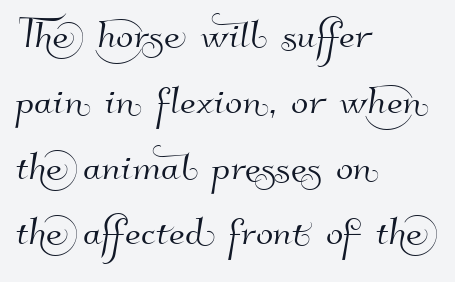
The image shows 51 px sans-serif type; set left-aligned, normal line spacing (1.29x), normal letter spacing, not underlined; high stroke contrast and a small x-height.
